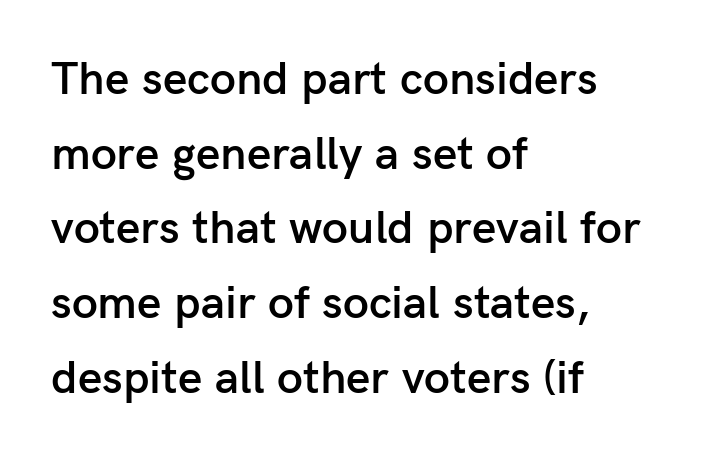
{"serif": "no", "italic": "no", "bold": "semi", "weight": "semibold", "width": "normal", "stroke_contrast": "low", "x_height": "medium", "monospaced": "no", "underline": "no", "align": "left", "line_spacing": "normal", "line_spacing_ratio": 1.59, "letter_spacing": "normal", "letter_spacing_em": 0.0, "glyph_px": 47}
